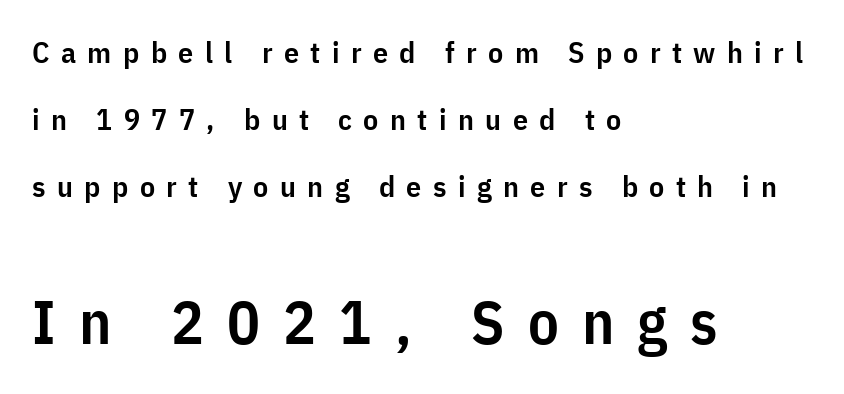
{"serif": "no", "italic": "no", "bold": "semi", "weight": "semibold", "width": "condensed", "stroke_contrast": "low", "x_height": "medium", "monospaced": "no", "underline": "no", "align": "left", "line_spacing": "loose", "line_spacing_ratio": 2.23, "letter_spacing": "wide", "letter_spacing_em": 0.38, "larger_block": "second", "size_ratio": 2.03, "glyph_px": 61}
